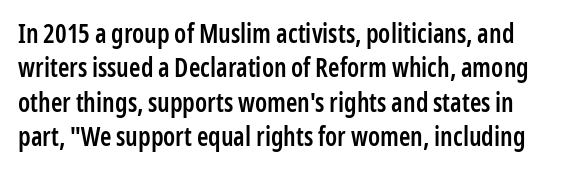
{"italic": "no", "bold": "semi", "underline": "no", "line_spacing": "normal", "line_spacing_ratio": 1.32, "letter_spacing": "normal", "letter_spacing_em": 0.0, "glyph_px": 26}
